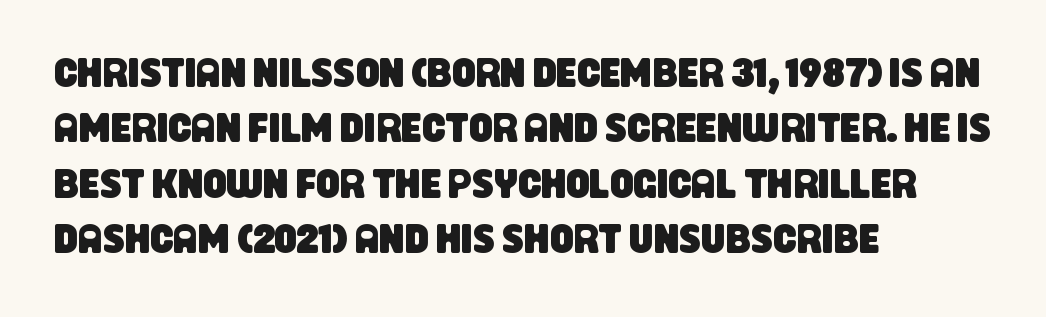
Q: Is the typeface a serif or a sans-serif typeface? A: Sans-serif.
Q: Is the text underlined? A: No.
Q: How is the paragraph aligned? A: Left-aligned.
Q: Is the spacing between letters normal or unusually wide? A: Normal.
Q: Is the spacing between lines tight, normal or loose? A: Normal.
Q: Width (condensed, normal, or wide)? A: Condensed.
Q: Stroke contrast? A: Low.
Q: x-height? A: Large.
Q: Monospaced? A: No.
